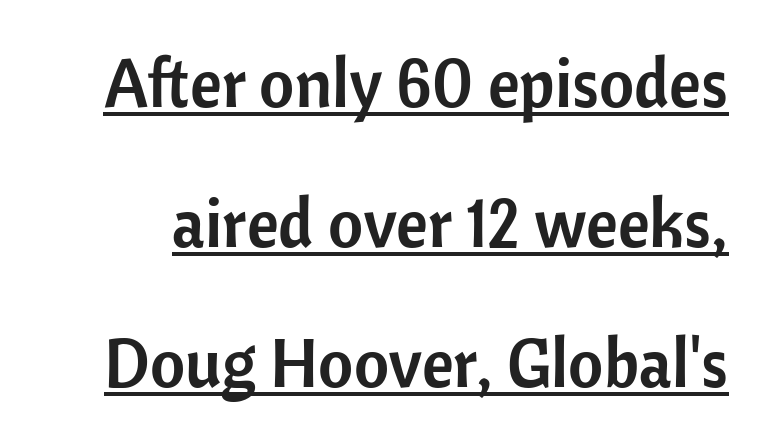
The image shows 68 px sans-serif type, upright; set loose line spacing (2.06x), normal letter spacing, underlined; low stroke contrast and a medium x-height.
